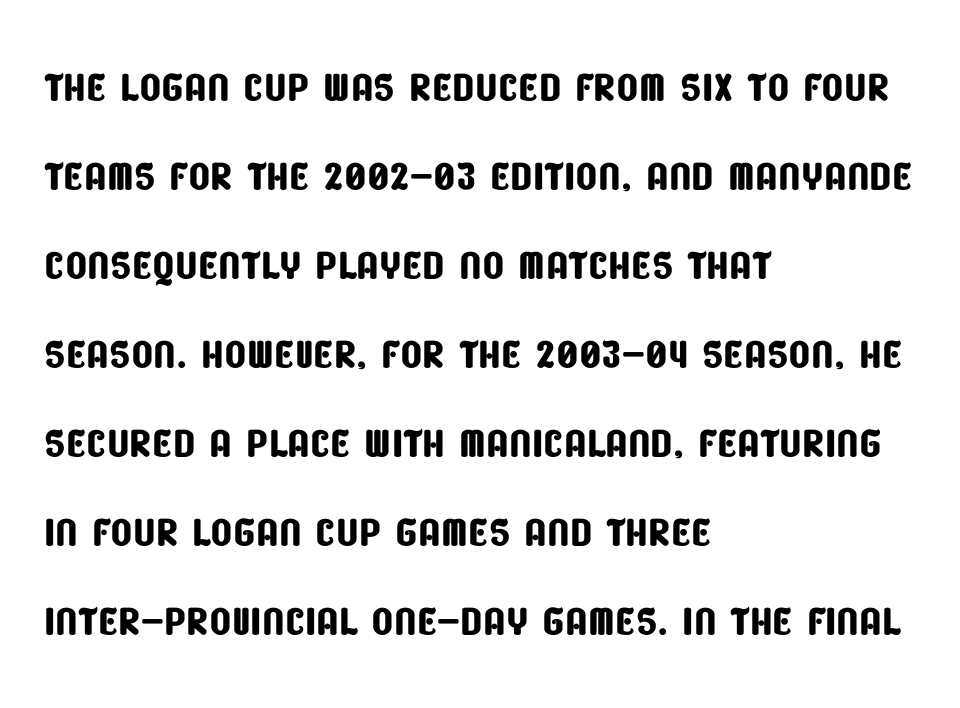
Where is the straight margin? On the left. Standard letterfit; no display-style spreading of the glyphs. Regarding serifs, this sample does without them. This sample has the flowing, uneven cadence of proportional lettering.
